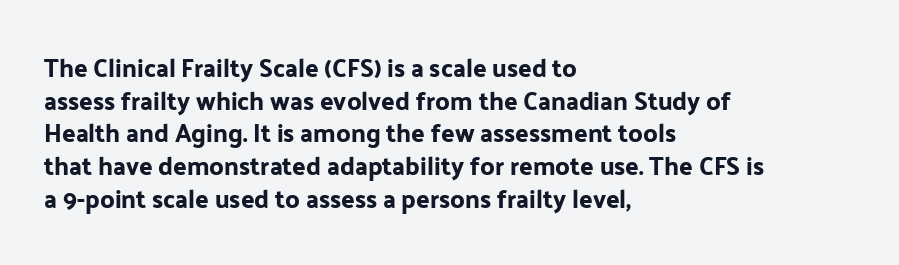
Q: Is the text italic (slanted)? A: No, it is upright.
Q: Is the text underlined? A: No.
Q: How is the paragraph aligned? A: Left-aligned.
Q: Is the spacing between letters normal or unusually wide? A: Normal.
Q: Is the spacing between lines tight, normal or loose? A: Normal.
